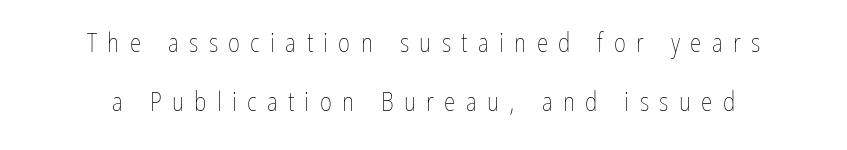
{"italic": "no", "bold": "no", "underline": "no", "align": "center", "line_spacing": "loose", "line_spacing_ratio": 2.28, "letter_spacing": "wide", "letter_spacing_em": 0.4, "glyph_px": 26}
